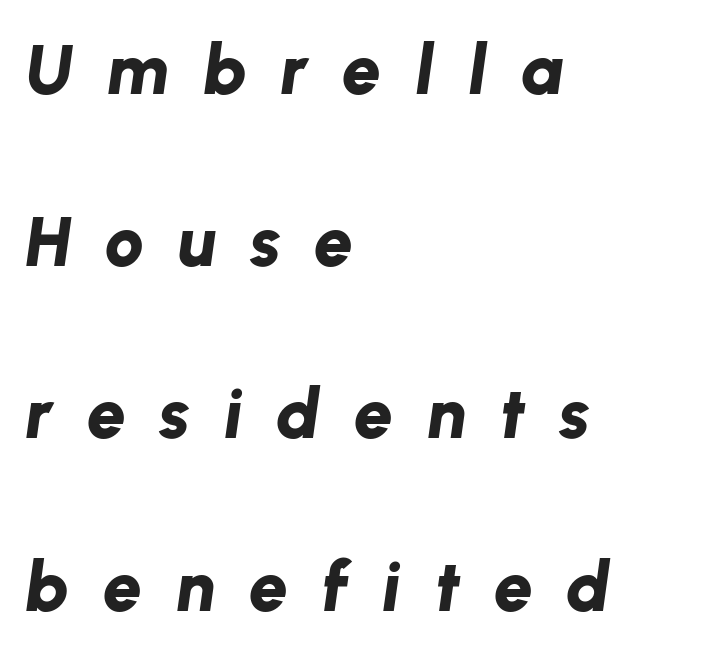
The image shows 70 px bold type, italic (leaning right); set left-aligned, loose line spacing (2.46x), unusually wide letter spacing (+0.48 em), not underlined; low stroke contrast and a medium x-height.
